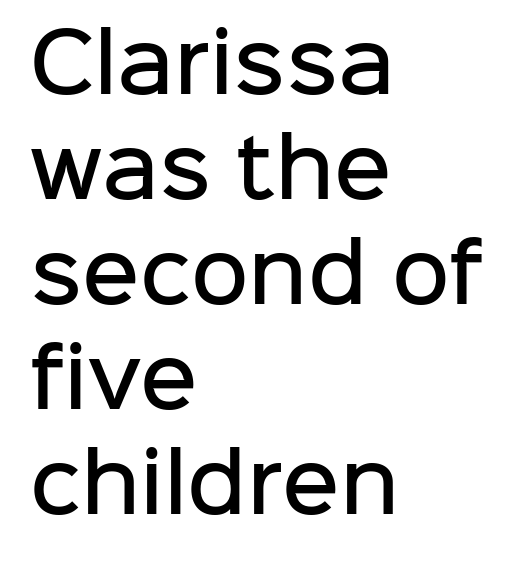
The image shows 79 px semibold sans-serif type, upright; set left-aligned, normal line spacing (1.33x), normal letter spacing, not underlined; low stroke contrast and a medium x-height.
